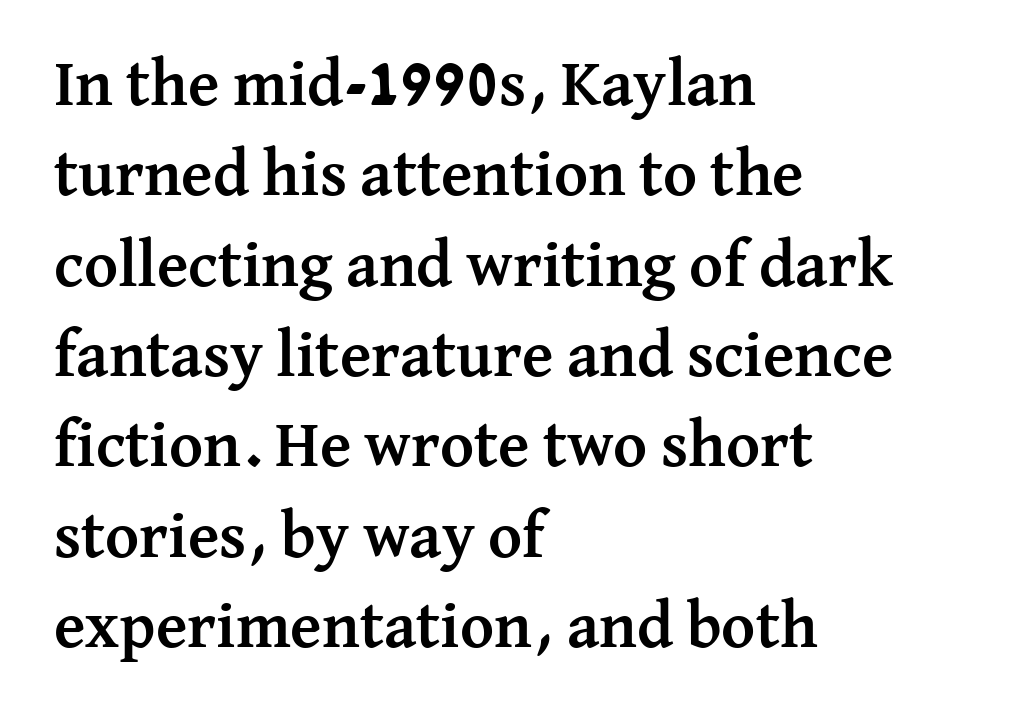
Glance below the letters and you will spot only blank space. The rows are spaced the way most documents space them. Tracking value appears to be zero — textbook default spacing. Posture: straight, roman, zero tilt.
